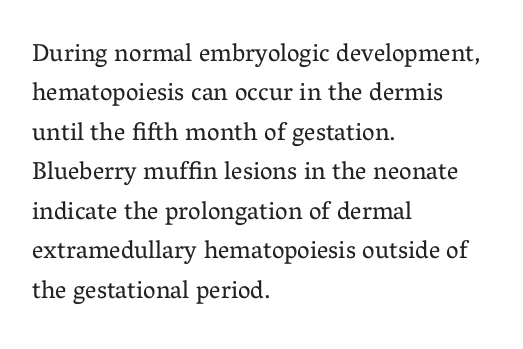
{"italic": "no", "bold": "no", "underline": "no", "align": "left", "line_spacing": "normal", "line_spacing_ratio": 1.58, "letter_spacing": "normal", "letter_spacing_em": 0.0, "glyph_px": 25}
